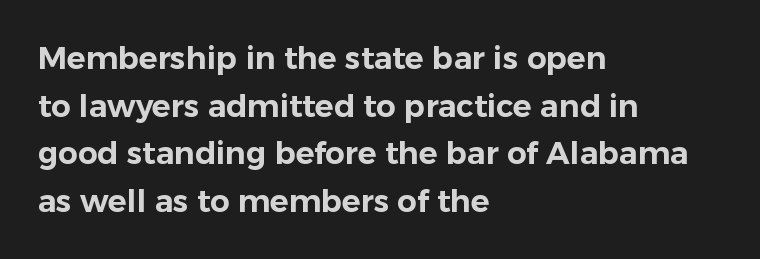
{"serif": "no", "italic": "no", "width": "normal", "stroke_contrast": "low", "x_height": "medium", "monospaced": "no", "underline": "no", "align": "left", "line_spacing": "normal", "line_spacing_ratio": 1.54, "letter_spacing": "normal", "letter_spacing_em": 0.0, "glyph_px": 31}
